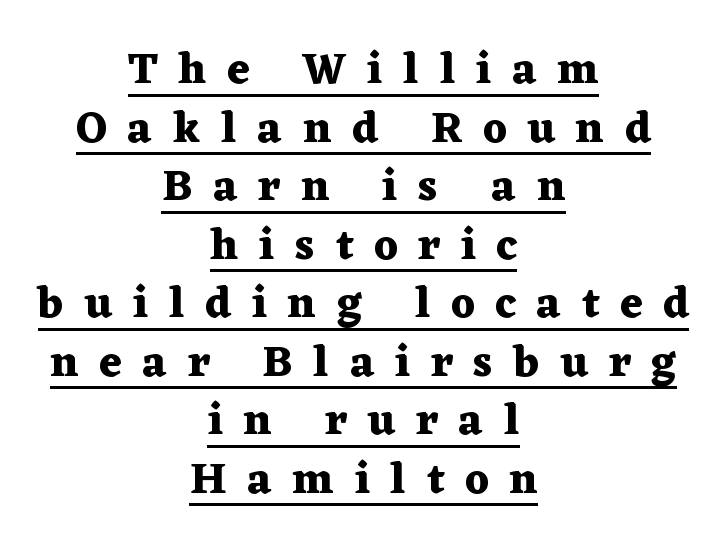
The image shows 44 px heavy, wide serif type, upright; set centered, normal line spacing (1.33x), unusually wide letter spacing (+0.47 em), underlined; medium stroke contrast and a medium x-height.
